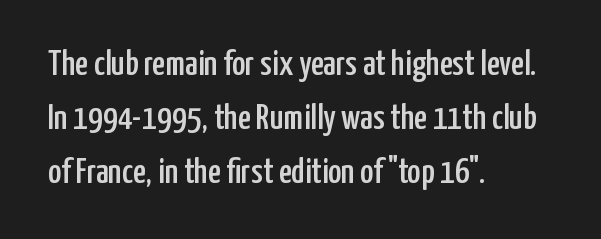
{"serif": "no", "italic": "no", "width": "condensed", "stroke_contrast": "low", "x_height": "medium", "monospaced": "no", "underline": "no", "align": "left", "line_spacing": "normal", "line_spacing_ratio": 1.5, "letter_spacing": "normal", "letter_spacing_em": 0.0, "glyph_px": 36}
